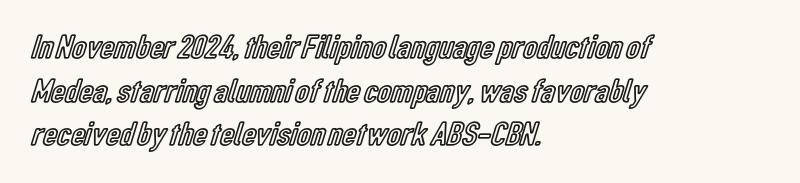
The image shows 34 px condensed type; set left-aligned, normal line spacing (1.28x), normal letter spacing, not underlined; a medium x-height.
